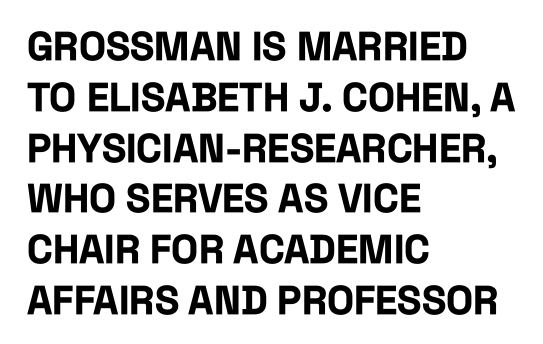
The image shows 40 px bold, condensed sans-serif type, upright; set left-aligned, normal line spacing (1.27x), normal letter spacing, not underlined; low stroke contrast and a large x-height.
